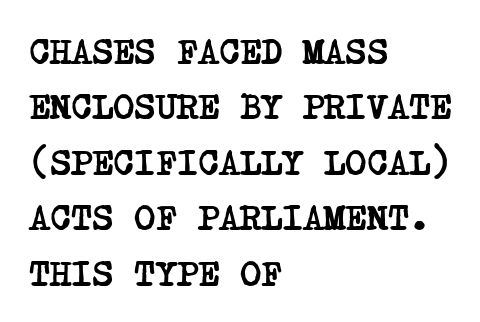
Q: Is the text bold? A: Yes.
Q: Is the typeface a serif or a sans-serif typeface? A: Serif.
Q: Is the text underlined? A: No.
Q: How is the paragraph aligned? A: Left-aligned.
Q: Is the spacing between letters normal or unusually wide? A: Normal.
Q: Is the spacing between lines tight, normal or loose? A: Normal.
Q: Width (condensed, normal, or wide)? A: Condensed.
Q: Stroke contrast? A: Low.
Q: x-height? A: Large.
